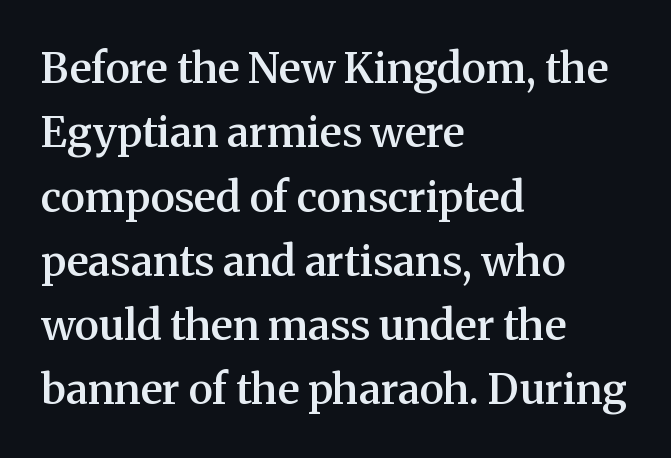
The image shows 42 px semibold serif type, upright; set left-aligned, normal line spacing (1.53x), normal letter spacing, not underlined; medium stroke contrast and a medium x-height.
